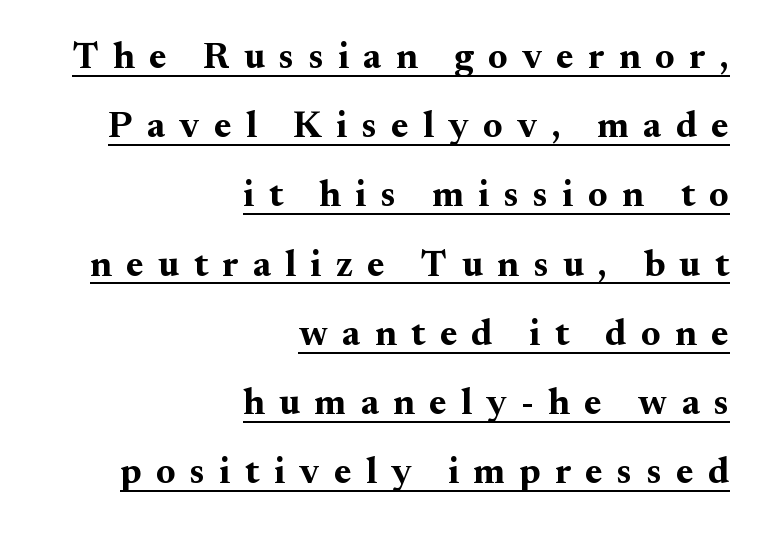
{"serif": "yes", "italic": "no", "bold": "yes", "weight": "bold", "width": "normal", "stroke_contrast": "medium", "x_height": "small", "monospaced": "no", "underline": "yes", "align": "right", "line_spacing_ratio": 1.87, "letter_spacing": "wide", "letter_spacing_em": 0.39, "glyph_px": 37}
